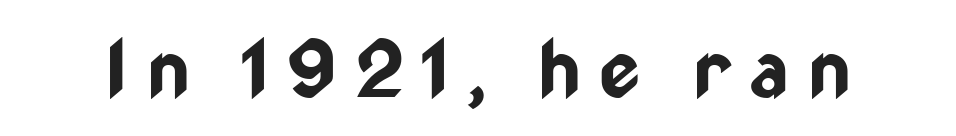
Q: Is the text bold? A: Yes.
Q: Is the text italic (slanted)? A: No, it is upright.
Q: Is the typeface a serif or a sans-serif typeface? A: Sans-serif.
Q: Is the text underlined? A: No.
Q: Is the spacing between letters normal or unusually wide? A: Unusually wide.
Q: Width (condensed, normal, or wide)? A: Condensed.
Q: Stroke contrast? A: Low.
Q: x-height? A: Medium.
Q: Monospaced? A: No.
